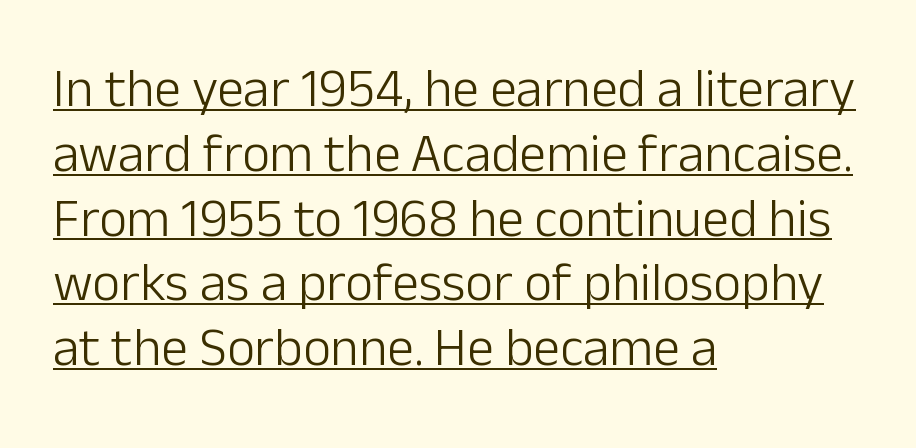
This rendering uses left alignment, leaving the right contour irregular. Caption: lettering with a line underneath. The letters advance in unequal steps, a hallmark of proportional type. No heavy texture on the line: the type isn't bold.
